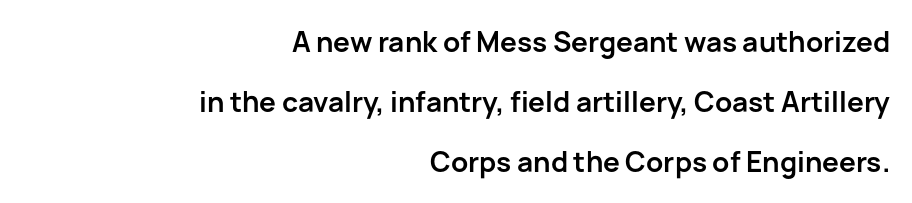
Q: Is the text bold? A: Yes.
Q: Is the text italic (slanted)? A: No, it is upright.
Q: Is the typeface a serif or a sans-serif typeface? A: Sans-serif.
Q: Is the text underlined? A: No.
Q: How is the paragraph aligned? A: Right-aligned.
Q: Is the spacing between letters normal or unusually wide? A: Normal.
Q: Is the spacing between lines tight, normal or loose? A: Loose.
Q: Width (condensed, normal, or wide)? A: Normal.
Q: Stroke contrast? A: Low.
Q: x-height? A: Medium.
Q: Monospaced? A: No.
